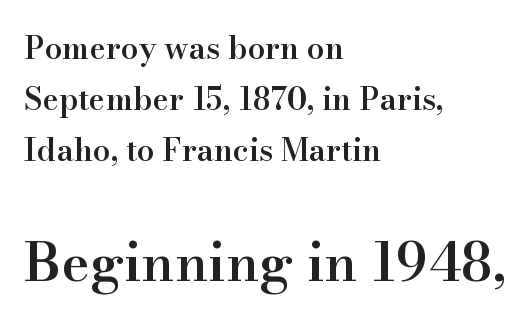
Teacher's note: observe the even left margin — that is flush-left alignment. Here the designer chose a conventional face with non-uniform glyph widths. The designer went with a serif here, giving each stem small feet. Of the two passages, the one underneath uses the larger point size. The foot of each line stays bare and open. Vertical strokes here are truly vertical.
